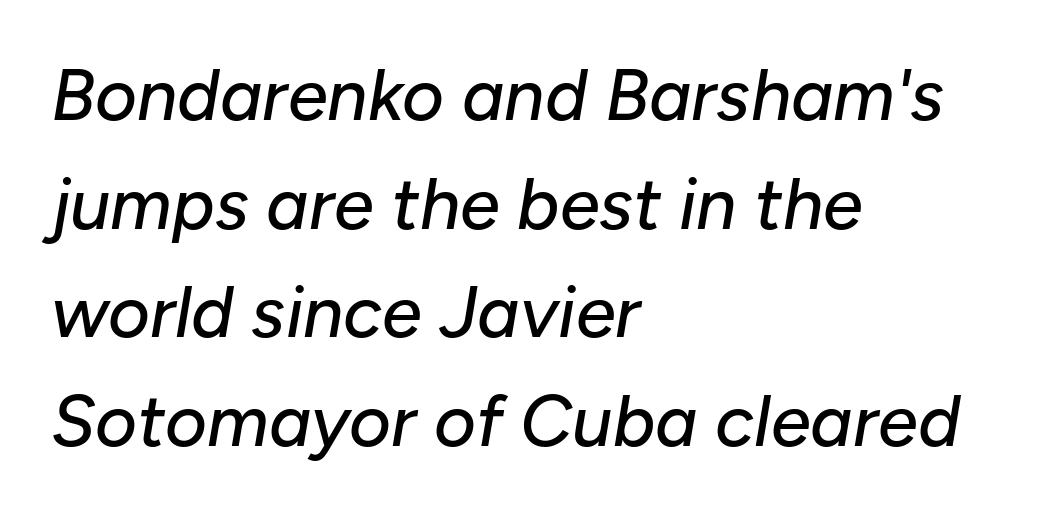
{"italic": "yes", "lean": "right", "slant_degrees": 10, "width": "normal", "stroke_contrast": "low", "x_height": "medium", "monospaced": "no", "underline": "no", "align": "left", "line_spacing": "normal", "line_spacing_ratio": 1.51, "letter_spacing": "normal", "letter_spacing_em": 0.0, "glyph_px": 72}
